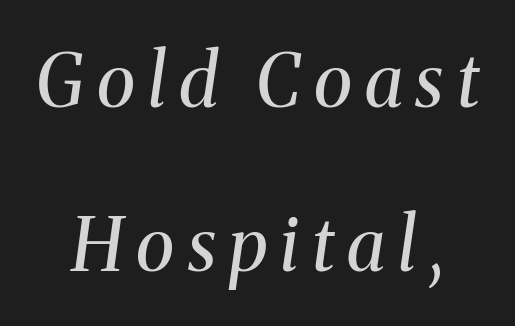
{"serif": "yes", "italic": "yes", "lean": "right", "slant_degrees": 8, "bold": "no", "weight": "regular", "width": "normal", "stroke_contrast": "medium", "x_height": "medium", "monospaced": "no", "underline": "no", "line_spacing": "loose", "line_spacing_ratio": 2.24, "glyph_px": 73}
